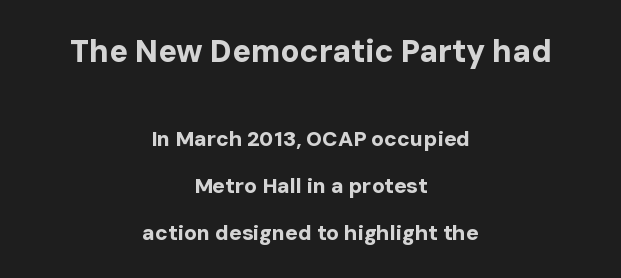
Unmarked baselines from the first word to the last. What weight is shown? A full bold with thick strokes. You can tell it's not italic because the verticals are truly vertical. A typesetter would call this zero additional tracking. Observe the absence of serifs on each vertical stroke in this sample. Type size steps down from the first block to the second.
